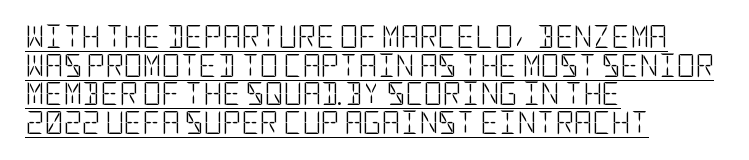
{"italic": "no", "bold": "no", "underline": "yes", "align": "left", "line_spacing": "normal", "line_spacing_ratio": 1.25, "letter_spacing": "normal", "letter_spacing_em": 0.0, "glyph_px": 23}
